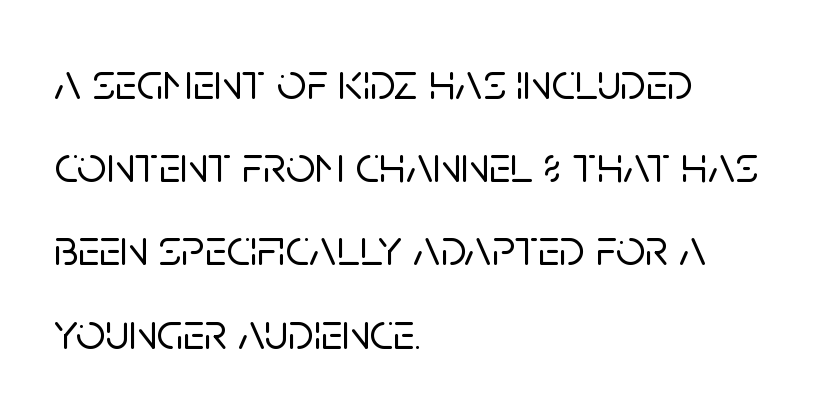
The image shows 52 px sans-serif type, upright; set left-aligned, normal line spacing (1.6x), normal letter spacing, not underlined; low stroke contrast and a large x-height.
